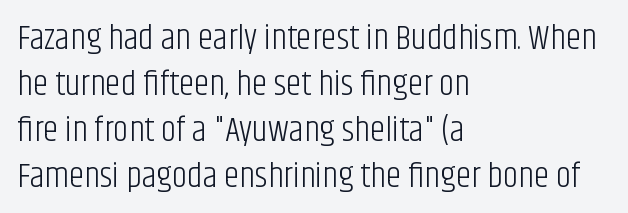
Q: Is the text bold? A: No.
Q: Is the text italic (slanted)? A: No, it is upright.
Q: Is the typeface a serif or a sans-serif typeface? A: Sans-serif.
Q: Is the text underlined? A: No.
Q: How is the paragraph aligned? A: Left-aligned.
Q: Is the spacing between letters normal or unusually wide? A: Normal.
Q: Is the spacing between lines tight, normal or loose? A: Normal.
Q: Width (condensed, normal, or wide)? A: Condensed.
Q: Stroke contrast? A: Low.
Q: x-height? A: Large.
Q: Monospaced? A: No.
